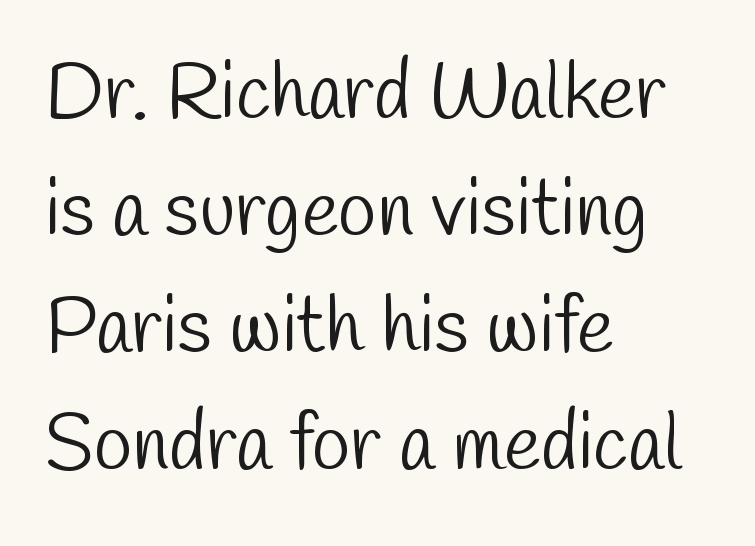
The rag falls on the right side of this text block. To sum up the face: it is a sans, with no serifs. The gap between lines stays unmarked. Summary of vertical rhythm: regular, with standard interline spacing.
